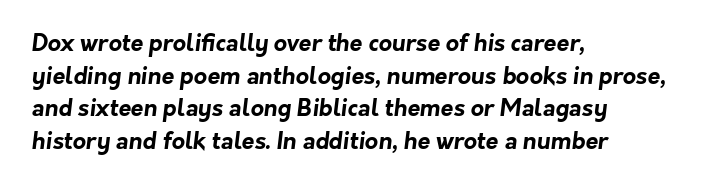
Thick stems and heavy bowls — unmistakably bold. The space directly below the letters is spotless. Is the block centered? No — it sits flush against the left margin. Students, observe: this is what conventionally led text looks like. Nobody touched the tracking dial on this one.
